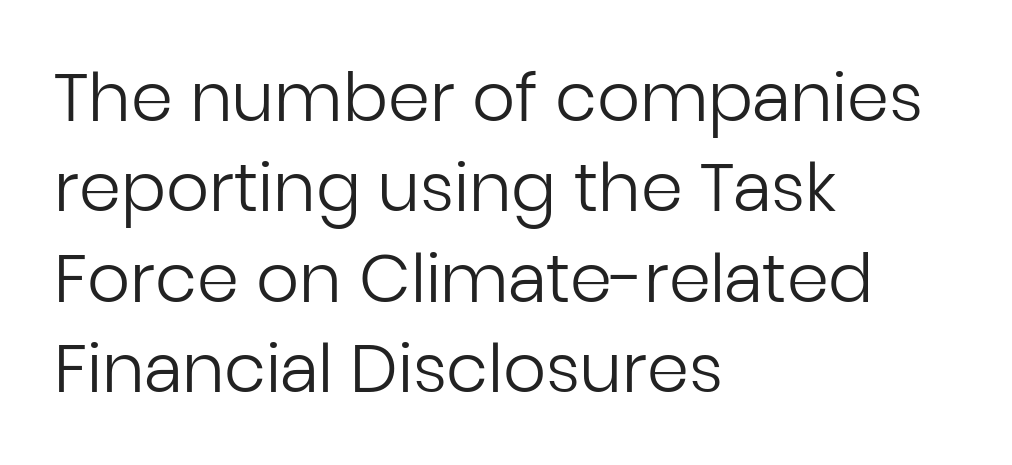
Baseline-to-baseline distance is the conventional proportion of letter height. You could not count columns in this text — the font is proportionally spaced. Descenders hang freely into open space. A sans-serif font was chosen for this passage. Compared with a centered layout, this one pins lines to the left instead. Default kerning and tracking; the words read as compact shapes.
